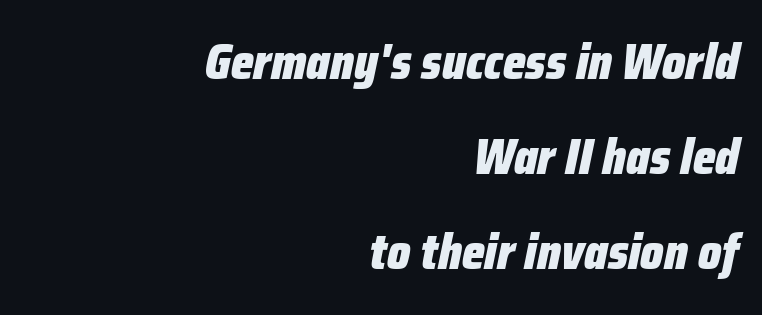
Q: Is the text bold? A: Yes.
Q: Is the text italic (slanted)? A: Yes, it leans right by about 12 degrees.
Q: Is the text underlined? A: No.
Q: How is the paragraph aligned? A: Right-aligned.
Q: Is the spacing between letters normal or unusually wide? A: Normal.
Q: Is the spacing between lines tight, normal or loose? A: Loose.
Q: Width (condensed, normal, or wide)? A: Condensed.
Q: Stroke contrast? A: Low.
Q: x-height? A: Medium.
Q: Monospaced? A: No.
